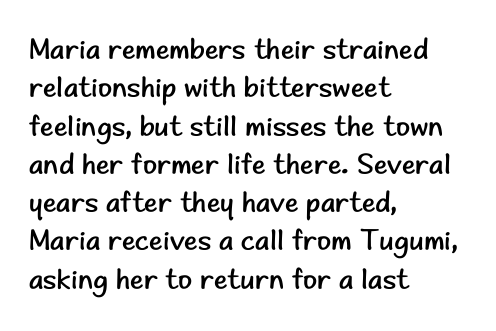
Q: Is the text bold? A: No.
Q: Is the text italic (slanted)? A: No, it is upright.
Q: Is the typeface a serif or a sans-serif typeface? A: Sans-serif.
Q: Is the text underlined? A: No.
Q: How is the paragraph aligned? A: Left-aligned.
Q: Is the spacing between letters normal or unusually wide? A: Normal.
Q: Is the spacing between lines tight, normal or loose? A: Normal.
Q: Width (condensed, normal, or wide)? A: Normal.
Q: Stroke contrast? A: Low.
Q: x-height? A: Small.
Q: Monospaced? A: No.
